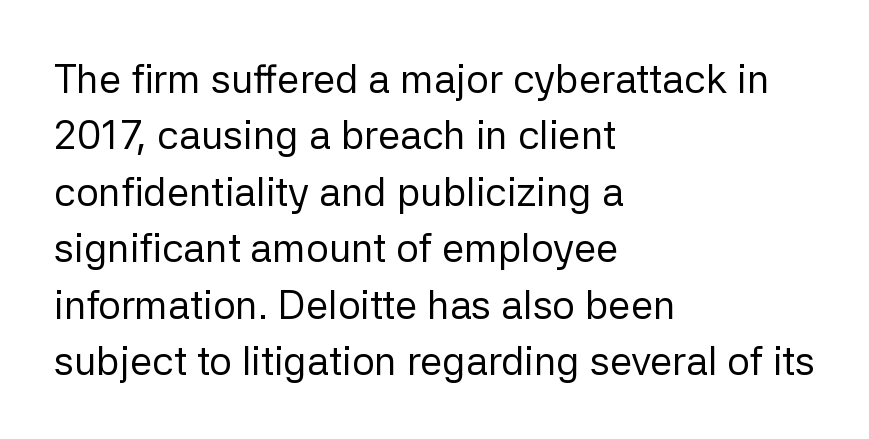
The image shows 40 px regular-weight sans-serif type, upright; set left-aligned, normal line spacing (1.41x), normal letter spacing, not underlined; low stroke contrast and a medium x-height.
